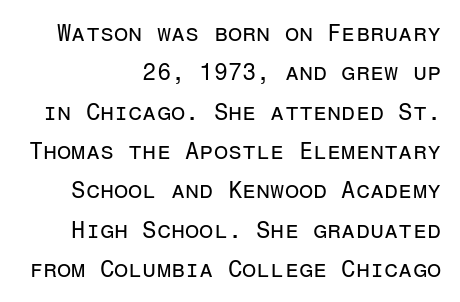
Q: Is the text bold? A: No.
Q: Is the text italic (slanted)? A: No, it is upright.
Q: Is the text underlined? A: No.
Q: How is the paragraph aligned? A: Right-aligned.
Q: Is the spacing between letters normal or unusually wide? A: Normal.
